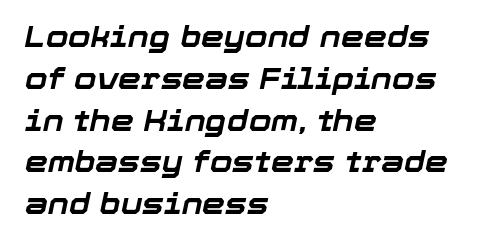
The image shows 29 px bold type, italic (leaning right); set left-aligned, normal line spacing (1.44x), normal letter spacing, not underlined; low stroke contrast and a medium x-height.
